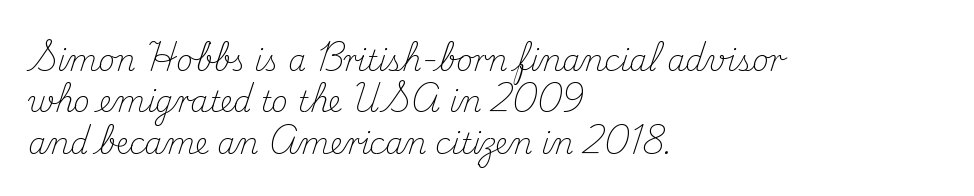
{"serif": "yes", "bold": "no", "weight": "light", "width": "normal", "stroke_contrast": "medium", "x_height": "small", "monospaced": "no", "underline": "no", "align": "left", "line_spacing": "normal", "line_spacing_ratio": 1.43, "letter_spacing": "normal", "letter_spacing_em": 0.0, "glyph_px": 29}
